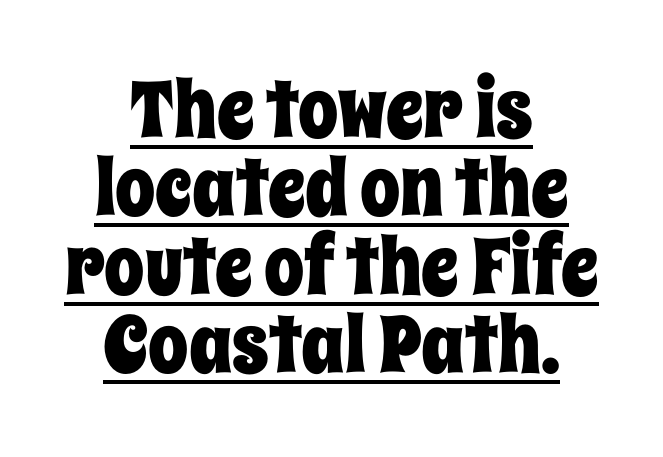
Q: Is the text italic (slanted)? A: No, it is upright.
Q: Is the text underlined? A: Yes.
Q: How is the paragraph aligned? A: Centered.
Q: Is the spacing between letters normal or unusually wide? A: Normal.
Q: Is the spacing between lines tight, normal or loose? A: Tight.
Q: Width (condensed, normal, or wide)? A: Condensed.
Q: Stroke contrast? A: Low.
Q: x-height? A: Large.
Q: Monospaced? A: No.
